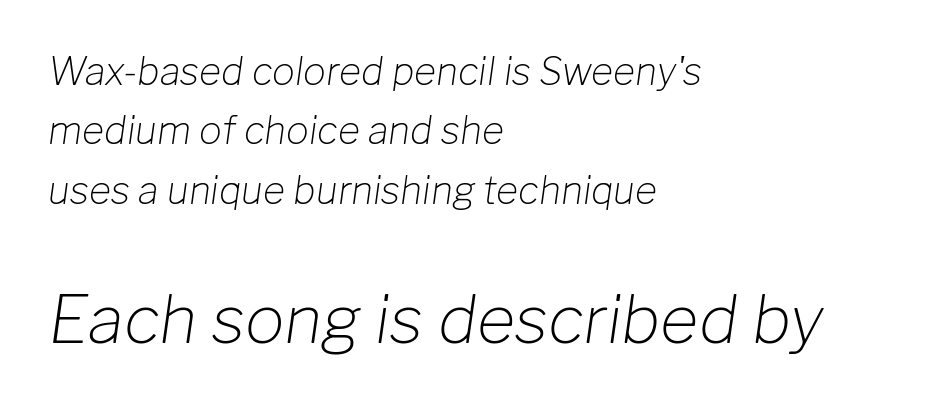
Q: Is the text bold? A: No.
Q: Is the text italic (slanted)? A: Yes, it leans right by about 8 degrees.
Q: Is the text underlined? A: No.
Q: How is the paragraph aligned? A: Left-aligned.
Q: Is the spacing between letters normal or unusually wide? A: Normal.
Q: Is the spacing between lines tight, normal or loose? A: Normal.
Q: Which block of text is set in a larger size, the first (top) or the second (bottom)? A: The second (bottom) one.
Q: Width (condensed, normal, or wide)? A: Normal.
Q: Stroke contrast? A: Low.
Q: x-height? A: Medium.
Q: Monospaced? A: No.
